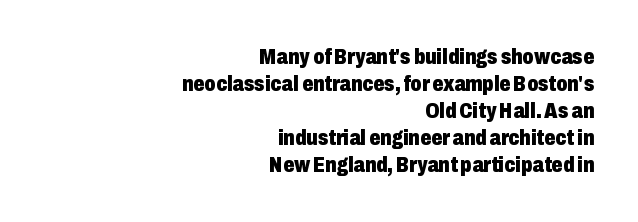
Style check: upright. Is the letter spacing exaggerated? No — it looks like the ordinary default. Is the block centered? No — it sits flush against the right margin. The baseline area is clear. The font is running at its bold setting.
